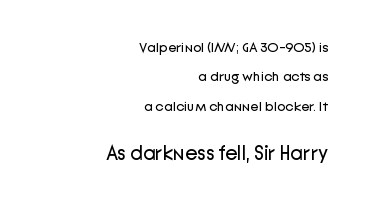
{"italic": "no", "bold": "no", "underline": "no", "align": "right", "line_spacing": "loose", "line_spacing_ratio": 2.09, "letter_spacing": "normal", "letter_spacing_em": 0.0, "larger_block": "second", "size_ratio": 1.43, "glyph_px": 20}
